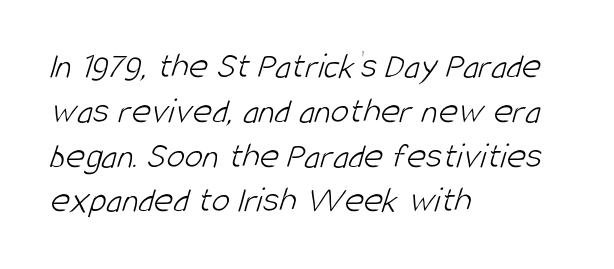
Q: Is the text bold? A: No.
Q: Is the typeface a serif or a sans-serif typeface? A: Sans-serif.
Q: Is the text underlined? A: No.
Q: How is the paragraph aligned? A: Left-aligned.
Q: Is the spacing between letters normal or unusually wide? A: Normal.
Q: Width (condensed, normal, or wide)? A: Condensed.
Q: Stroke contrast? A: Low.
Q: x-height? A: Large.
Q: Monospaced? A: No.
